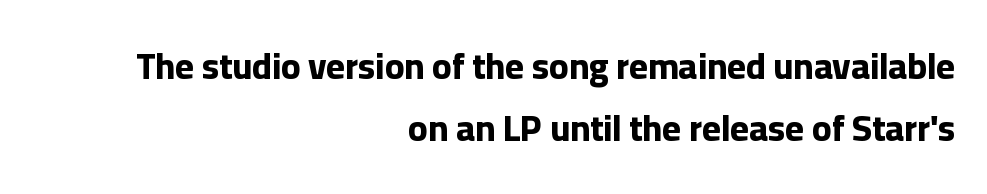
The image shows 36 px bold sans-serif type, upright; set right-aligned, line spacing 1.71x, normal letter spacing, not underlined; low stroke contrast and a medium x-height.
